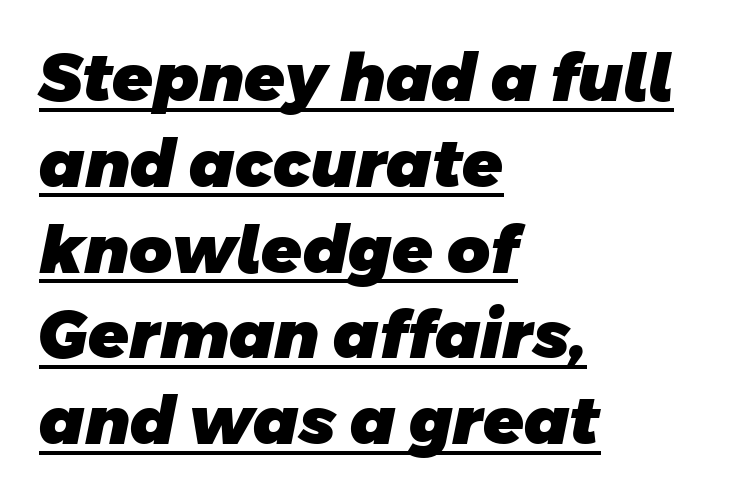
Q: Is the text bold? A: Yes.
Q: Is the typeface a serif or a sans-serif typeface? A: Sans-serif.
Q: Is the text underlined? A: Yes.
Q: How is the paragraph aligned? A: Left-aligned.
Q: Is the spacing between letters normal or unusually wide? A: Normal.
Q: Is the spacing between lines tight, normal or loose? A: Normal.
Q: Width (condensed, normal, or wide)? A: Normal.
Q: Stroke contrast? A: Low.
Q: x-height? A: Large.
Q: Monospaced? A: No.
